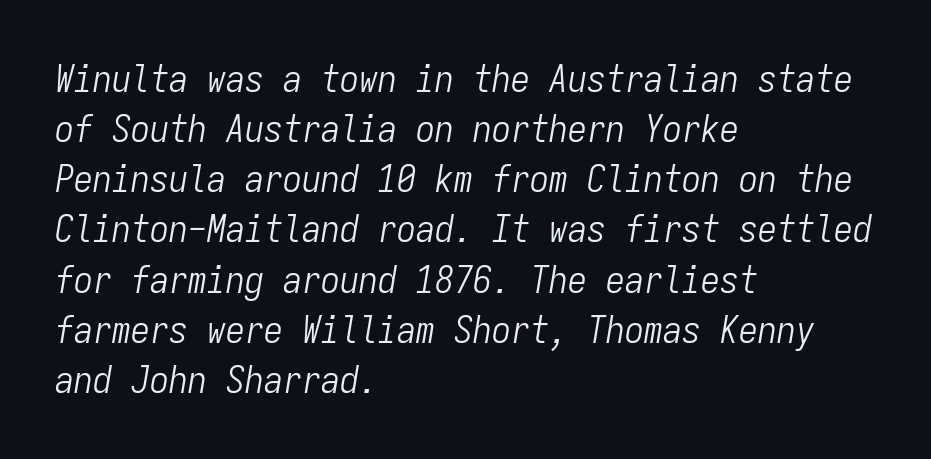
Typeset ragged right — the left edge is the straight one. Each letter, wide or thin by design, is forced into the same width here. The font's italic variant was chosen for this text. The lines sit at an ordinary, default distance from one another. The space directly below the letters is spotless. Students, note that the glyphs here touch the page at normal intervals.
